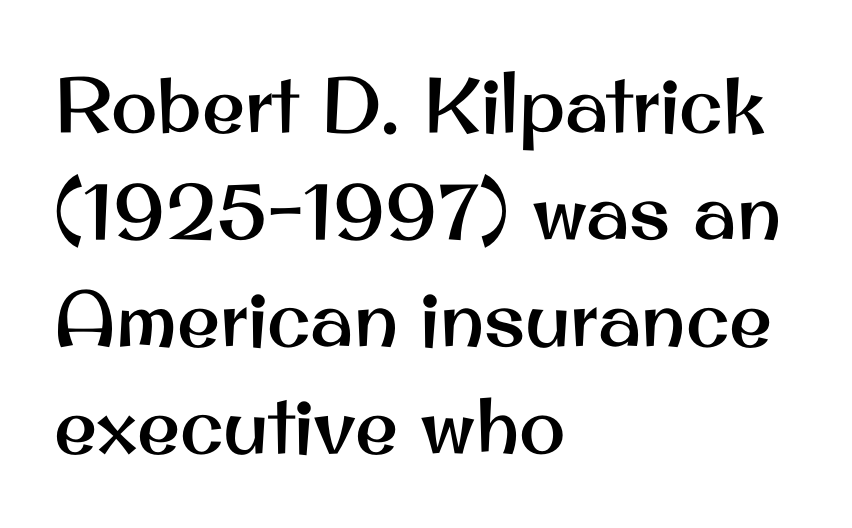
Q: Is the text italic (slanted)? A: No, it is upright.
Q: Is the typeface a serif or a sans-serif typeface? A: Sans-serif.
Q: Is the text underlined? A: No.
Q: How is the paragraph aligned? A: Left-aligned.
Q: Is the spacing between letters normal or unusually wide? A: Normal.
Q: Is the spacing between lines tight, normal or loose? A: Normal.
Q: Width (condensed, normal, or wide)? A: Normal.
Q: Stroke contrast? A: Medium.
Q: x-height? A: Small.
Q: Monospaced? A: No.
